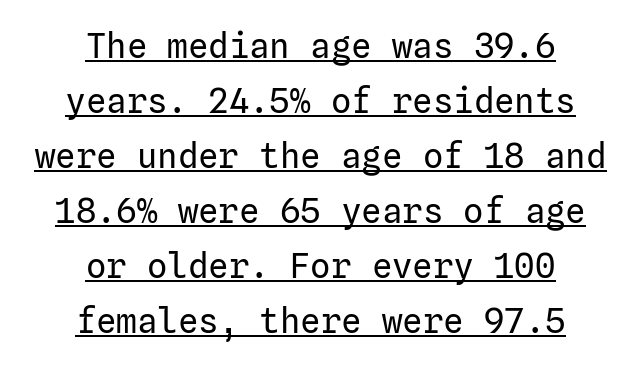
This sample keeps an unexceptional amount of space between lines. Posture: upright roman. Beneath each row of characters lies a ruled line. Vertical stems look standard width or narrower in stroke.
